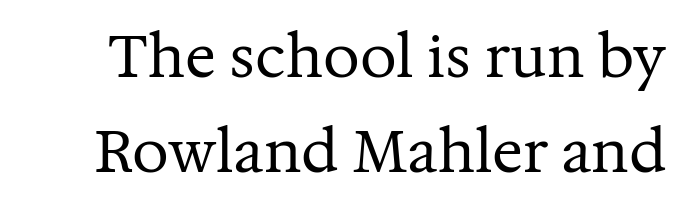
What kind of face is this? One with serifs. The lettering stays uniformly vertical, giving the passage a roman look. This rendering features lettering with no underline. Weight: regular or lighter.
